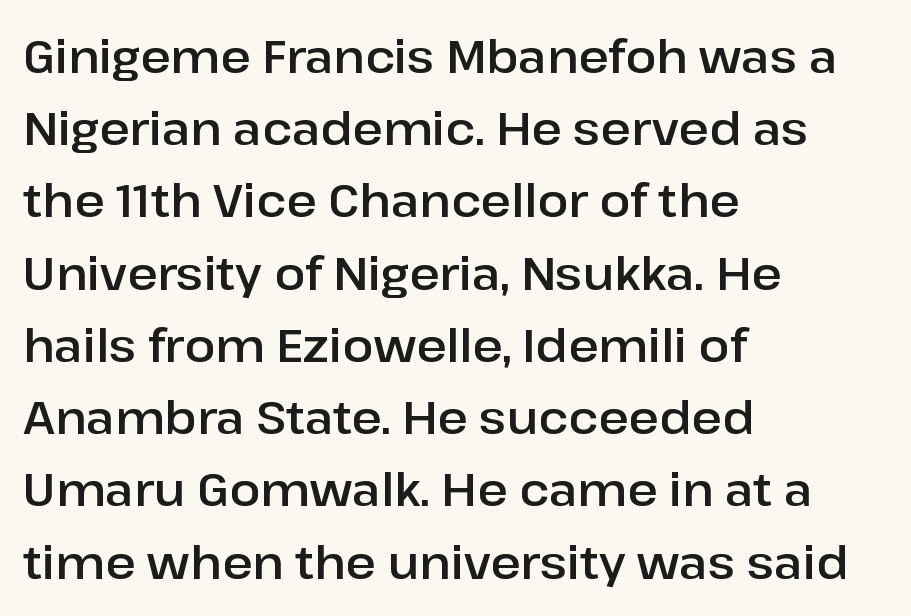
The image shows 46 px sans-serif type, upright; set left-aligned, normal line spacing (1.57x), normal letter spacing, not underlined; low stroke contrast and a medium x-height.
